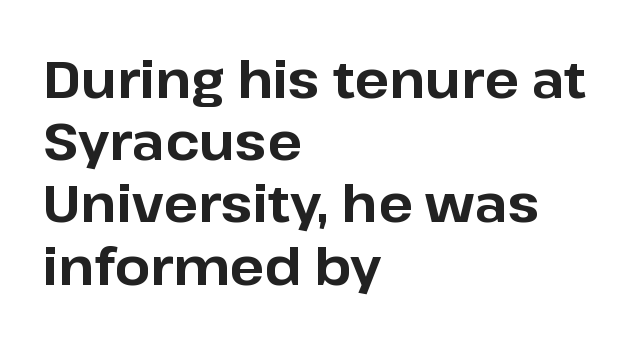
{"serif": "no", "italic": "no", "bold": "yes", "weight": "bold", "width": "normal", "stroke_contrast": "low", "x_height": "medium", "monospaced": "no", "underline": "no", "align": "left", "line_spacing_ratio": 1.22, "letter_spacing": "normal", "letter_spacing_em": 0.0, "glyph_px": 51}
